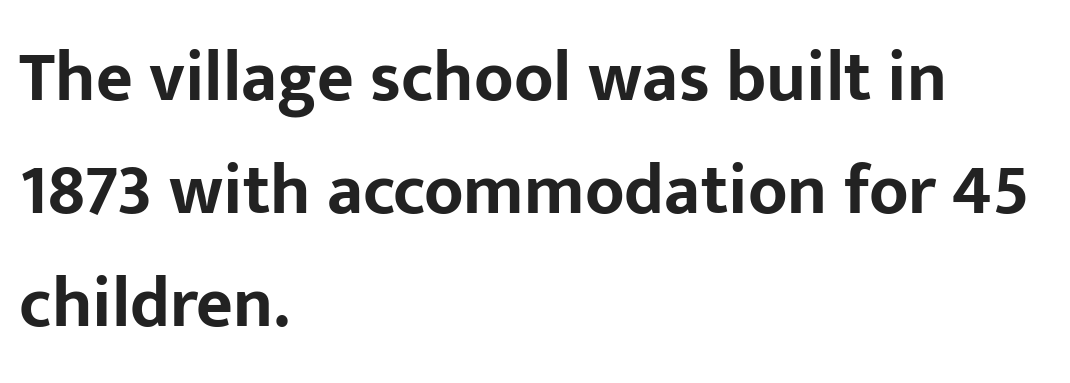
Note the varied advance widths — an 'i' is clearly narrower than an 'm'. Unmarked baselines from the first word to the last. Is the letter spacing exaggerated? No — it looks like the ordinary default. Leading matches the norm, producing a regular column. The passage is arranged the way most books set body copy — flush left. A full-strength bold gives these letters their thick strokes.
